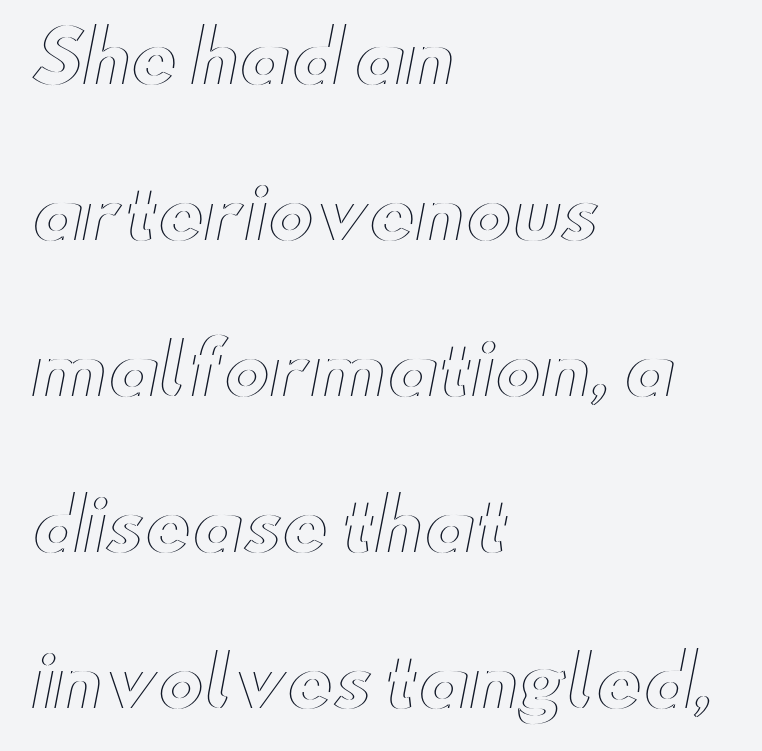
{"width": "wide", "x_height": "small", "monospaced": "no", "underline": "no", "align": "left", "line_spacing": "loose", "line_spacing_ratio": 2.23, "letter_spacing": "normal", "letter_spacing_em": 0.0, "glyph_px": 70}
